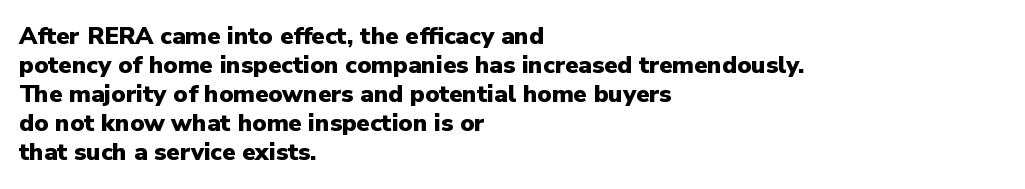
{"italic": "no", "bold": "yes", "underline": "no", "align": "left", "line_spacing_ratio": 1.21, "letter_spacing": "normal", "letter_spacing_em": 0.0, "glyph_px": 24}
